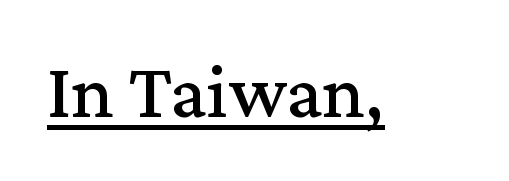
The image shows 78 px serif type, upright; set normal letter spacing, underlined; medium stroke contrast and a medium x-height.
